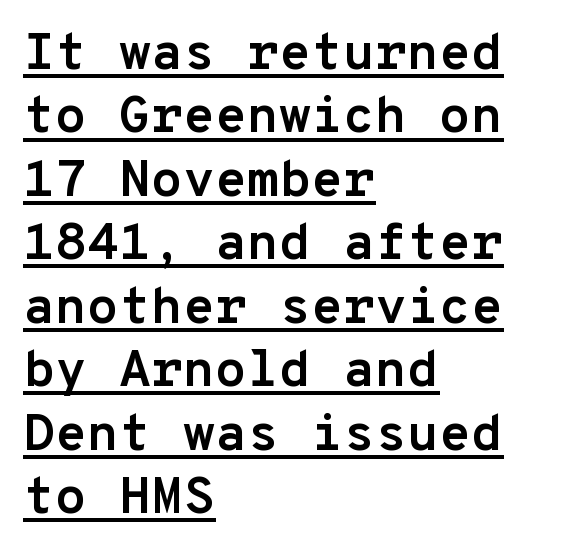
Q: Is the text bold? A: Yes.
Q: Is the text italic (slanted)? A: No, it is upright.
Q: Is the typeface a serif or a sans-serif typeface? A: Sans-serif.
Q: Is the text underlined? A: Yes.
Q: How is the paragraph aligned? A: Left-aligned.
Q: Is the spacing between letters normal or unusually wide? A: Normal.
Q: Width (condensed, normal, or wide)? A: Normal.
Q: Stroke contrast? A: Low.
Q: x-height? A: Medium.
Q: Monospaced? A: Yes.
